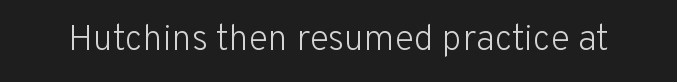
{"serif": "no", "italic": "no", "bold": "no", "weight": "light", "width": "normal", "stroke_contrast": "low", "x_height": "medium", "monospaced": "no", "underline": "no", "letter_spacing": "normal", "letter_spacing_em": 0.0, "glyph_px": 36}
